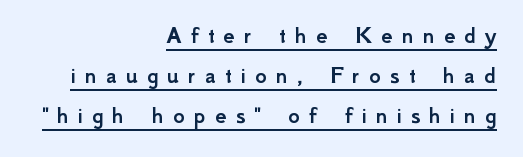
The image shows 25 px text type, upright; set right-aligned, normal line spacing (1.61x), unusually wide letter spacing (+0.36 em), underlined.
